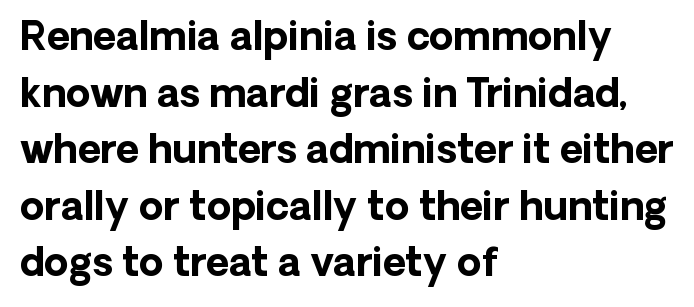
Decoration check: the copy has no underline. Compared with a centered layout, this one pins lines to the left instead. Is there any slant? The stems are plumb. Standard letterfit; no display-style spreading of the glyphs. The lines sit at an ordinary, default distance from one another.
